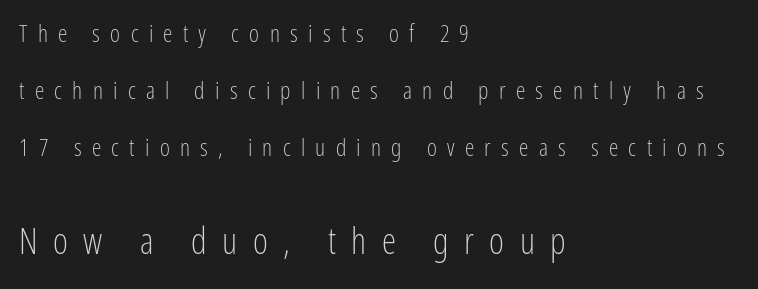
Weight: in the light-to-regular range. Between these two stacked blocks, the lower one wins on size. Caption: expanded tracking, letters set apart. One glance says open: line gaps are wider than usual. Typographically, this falls in the sans-serif category.
